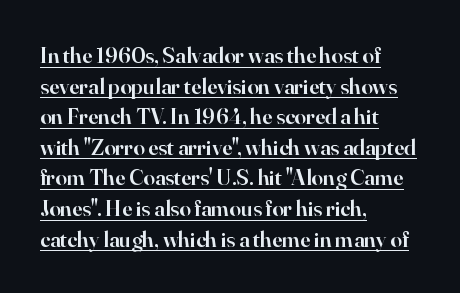
Horizontal alignment here is leftward, the default for most running prose. Typographic density is moderately raised because the face is semibold. Underlining? Definitely there. What's the leading like? Ordinary, nothing unusual. Characters follow at the spacing the type designer built in.
